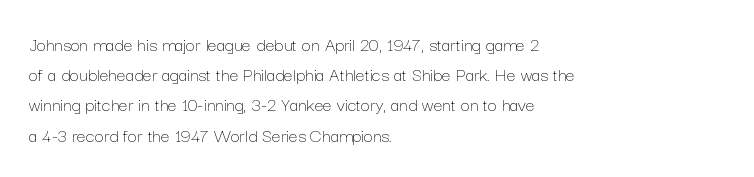
The image shows 20 px text type, upright; set left-aligned, normal line spacing (1.51x), normal letter spacing, not underlined.
